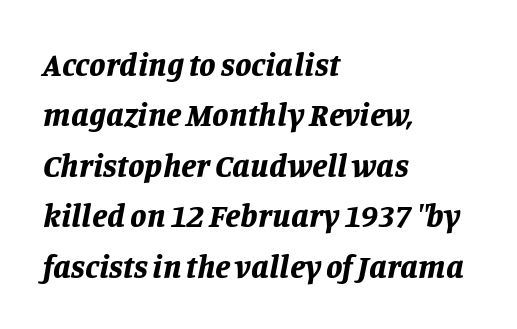
{"italic": "yes", "lean": "right", "slant_degrees": 11, "bold": "yes", "weight": "bold", "width": "normal", "stroke_contrast": "low", "x_height": "large", "monospaced": "no", "underline": "no", "align": "left", "line_spacing": "normal", "line_spacing_ratio": 1.53, "letter_spacing": "normal", "letter_spacing_em": 0.0, "glyph_px": 33}
